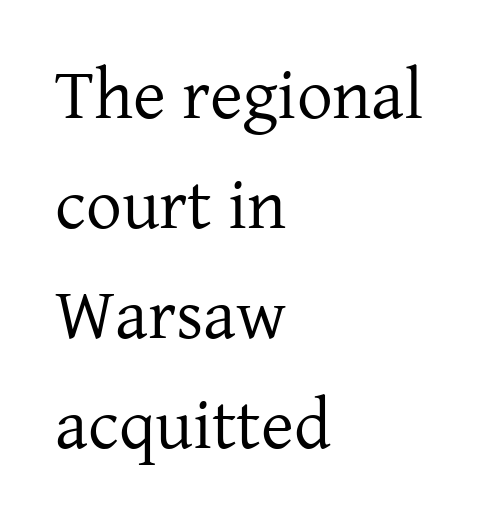
{"serif": "yes", "italic": "no", "bold": "no", "weight": "regular", "width": "normal", "stroke_contrast": "low", "x_height": "medium", "monospaced": "no", "underline": "no", "align": "left", "line_spacing": "normal", "line_spacing_ratio": 1.55, "letter_spacing": "normal", "letter_spacing_em": 0.0, "glyph_px": 71}
